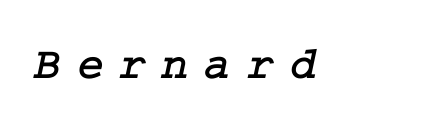
The image shows 46 px serif type; set unusually wide letter spacing (+0.34 em), not underlined; low stroke contrast and a medium x-height.
